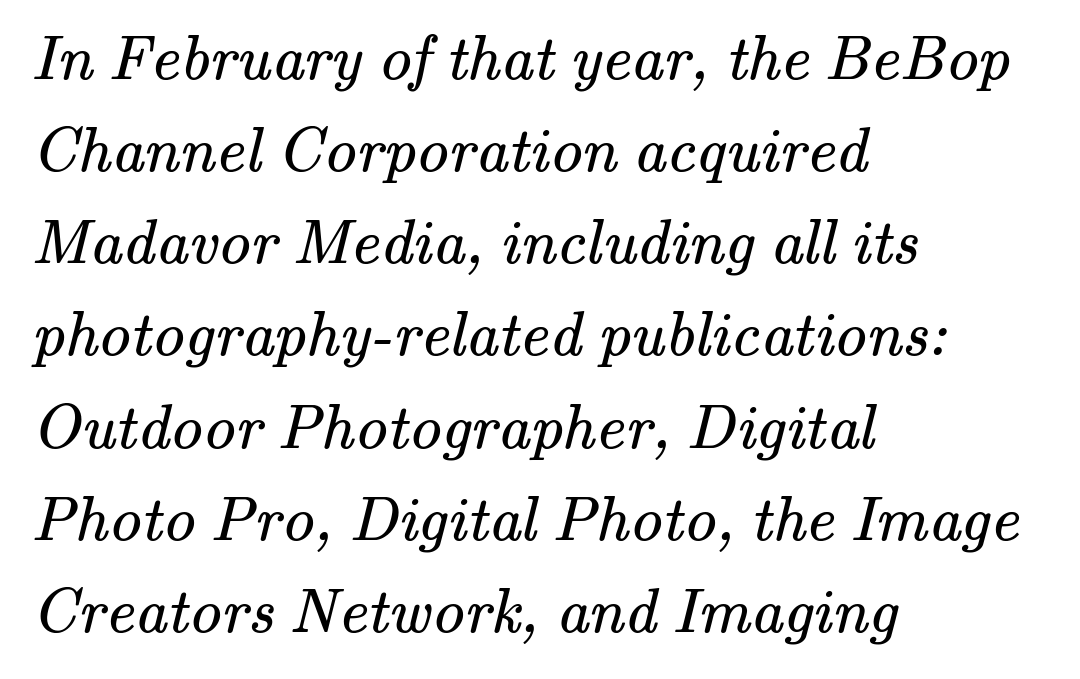
The image shows 64 px regular-weight serif type; set left-aligned, normal line spacing (1.44x), normal letter spacing, not underlined; medium stroke contrast and a small x-height.
